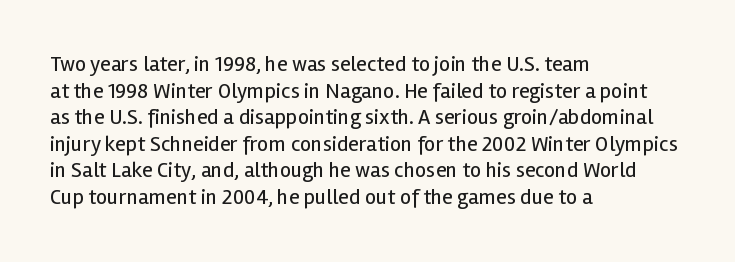
Q: Is the text bold? A: No.
Q: Is the text italic (slanted)? A: No, it is upright.
Q: Is the text underlined? A: No.
Q: How is the paragraph aligned? A: Left-aligned.
Q: Is the spacing between letters normal or unusually wide? A: Normal.
